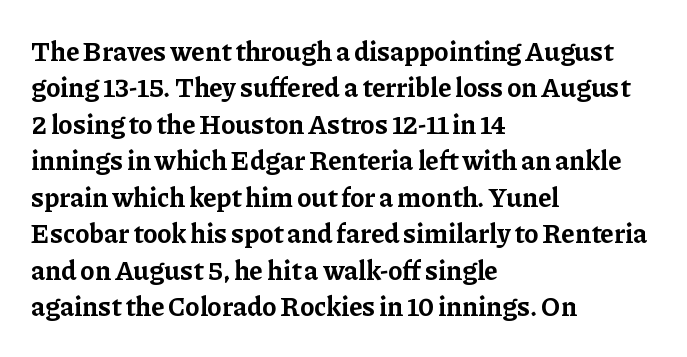
The lettering stays uniformly vertical, giving the passage a roman look. Letters rest on an invisible, unmarked baseline. This block has exactly the height ordinary leading produces. Spacing between characters is what you'd get straight out of the box. Notice how thick the strokes are: this is what a full bold looks like.
